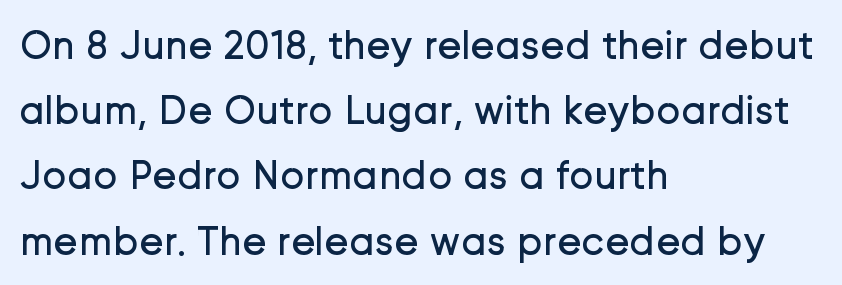
{"serif": "no", "italic": "no", "bold": "no", "weight": "regular", "width": "normal", "stroke_contrast": "low", "x_height": "medium", "monospaced": "no", "underline": "no", "align": "left", "line_spacing": "normal", "line_spacing_ratio": 1.59, "letter_spacing": "normal", "letter_spacing_em": 0.0, "glyph_px": 41}
